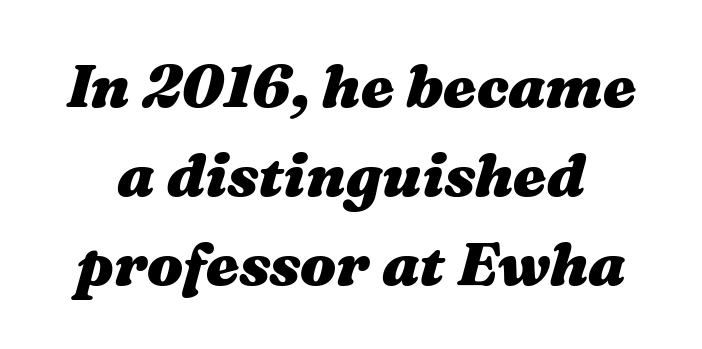
Q: Is the text bold? A: Yes.
Q: Is the text italic (slanted)? A: Yes, it leans right by about 16 degrees.
Q: Is the text underlined? A: No.
Q: Is the spacing between letters normal or unusually wide? A: Normal.
Q: Is the spacing between lines tight, normal or loose? A: Normal.
Q: Width (condensed, normal, or wide)? A: Wide.
Q: Stroke contrast? A: Medium.
Q: x-height? A: Medium.
Q: Monospaced? A: No.
